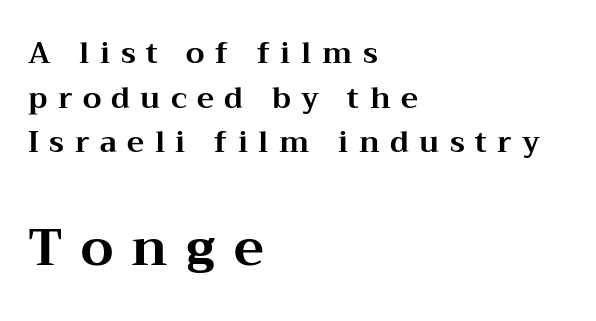
Q: Is the text bold? A: Yes.
Q: Is the text italic (slanted)? A: No, it is upright.
Q: Is the typeface a serif or a sans-serif typeface? A: Serif.
Q: Is the text underlined? A: No.
Q: How is the paragraph aligned? A: Left-aligned.
Q: Is the spacing between letters normal or unusually wide? A: Unusually wide.
Q: Is the spacing between lines tight, normal or loose? A: Normal.
Q: Which block of text is set in a larger size, the first (top) or the second (bottom)? A: The second (bottom) one.
Q: Width (condensed, normal, or wide)? A: Wide.
Q: Stroke contrast? A: Medium.
Q: x-height? A: Medium.
Q: Monospaced? A: No.
